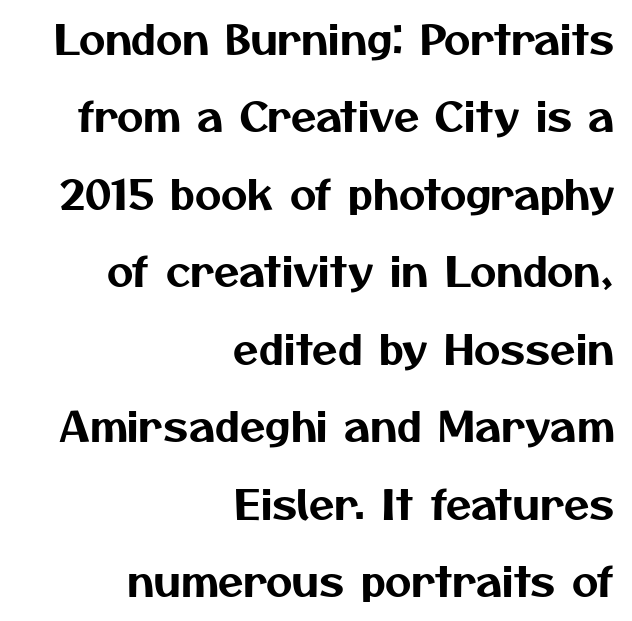
A typesetter would call this zero additional tracking. The characters display no serif detailing; their extremities are plain. The space directly below the letters is spotless. Here the designer chose a conventional face with non-uniform glyph widths. These lines stack with their right ends in a neat column.
